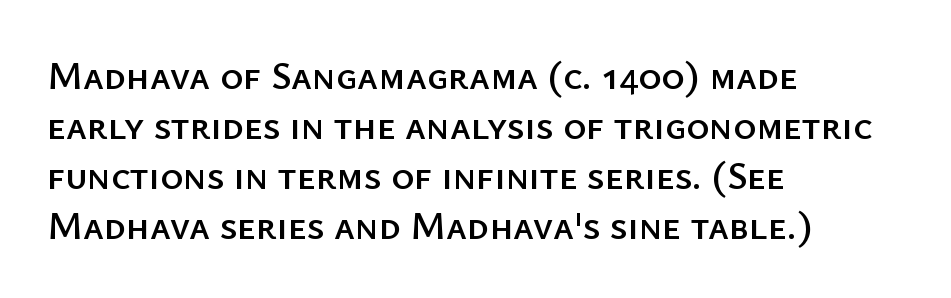
{"serif": "no", "italic": "no", "width": "normal", "stroke_contrast": "low", "x_height": "medium", "monospaced": "no", "underline": "no", "align": "left", "line_spacing": "normal", "line_spacing_ratio": 1.28, "letter_spacing": "normal", "letter_spacing_em": 0.0, "glyph_px": 39}
